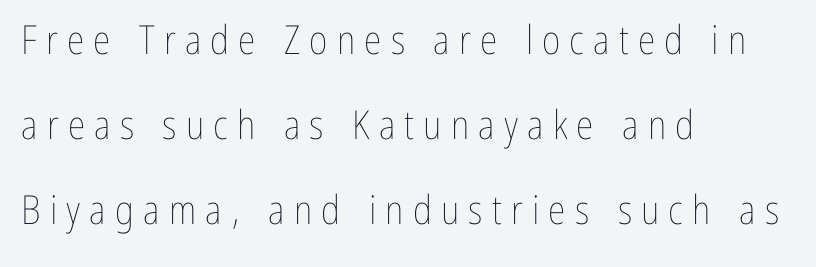
These lines are set flush left with a ragged right edge. The space beneath each line is pristine and unruled. Do the characters align in a grid? No, the font is proportional. Rows of type keep a wide berth in the vertical direction. Heft: none added — not bold. The face used here is rendered with a markedly widened letterfit.
